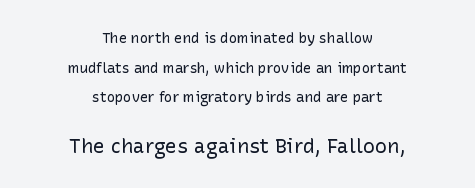
{"italic": "no", "bold": "no", "underline": "no", "align": "center", "line_spacing": "loose", "line_spacing_ratio": 2.12, "letter_spacing": "normal", "letter_spacing_em": 0.0, "larger_block": "second", "size_ratio": 1.43, "glyph_px": 20}
